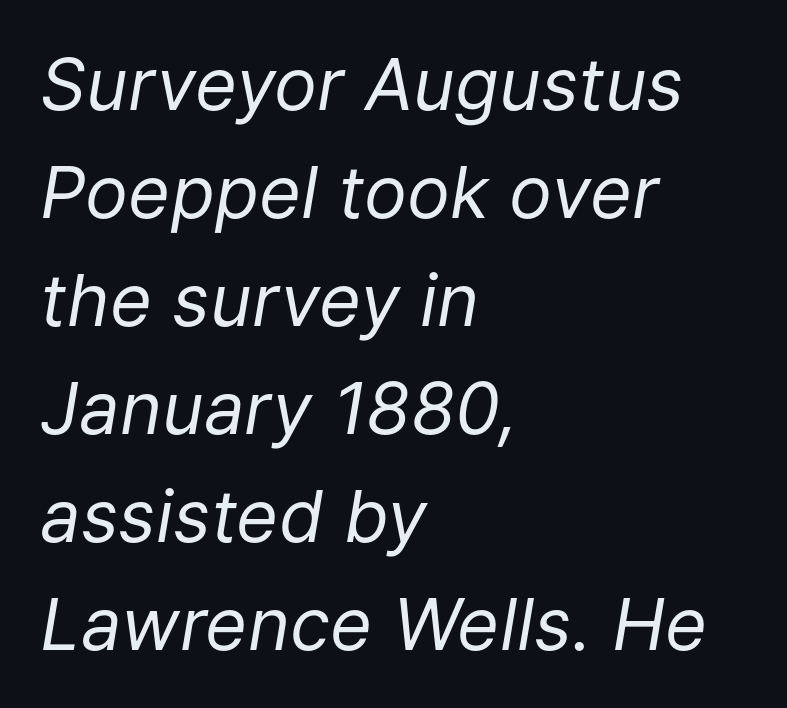
The image shows 72 px regular-weight type, italic (leaning right); set left-aligned, normal line spacing (1.5x), normal letter spacing, not underlined; low stroke contrast and a medium x-height.
